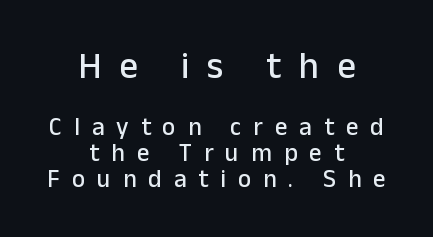
Q: Is the text italic (slanted)? A: No, it is upright.
Q: Is the typeface a serif or a sans-serif typeface? A: Sans-serif.
Q: Is the text underlined? A: No.
Q: How is the paragraph aligned? A: Centered.
Q: Is the spacing between letters normal or unusually wide? A: Unusually wide.
Q: Is the spacing between lines tight, normal or loose? A: Tight.
Q: Which block of text is set in a larger size, the first (top) or the second (bottom)? A: The first (top) one.
Q: Width (condensed, normal, or wide)? A: Normal.
Q: Stroke contrast? A: Low.
Q: x-height? A: Medium.
Q: Monospaced? A: No.
